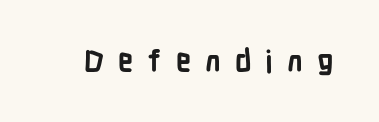
{"serif": "no", "italic": "no", "bold": "yes", "weight": "bold", "width": "condensed", "stroke_contrast": "low", "x_height": "medium", "monospaced": "no", "underline": "no", "letter_spacing": "wide", "letter_spacing_em": 0.47, "glyph_px": 30}
